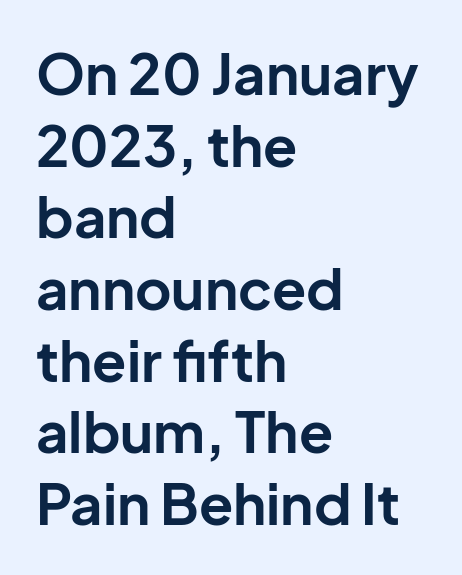
The image shows 56 px bold sans-serif type, upright; set left-aligned, normal line spacing (1.28x), normal letter spacing, not underlined; low stroke contrast and a medium x-height.
